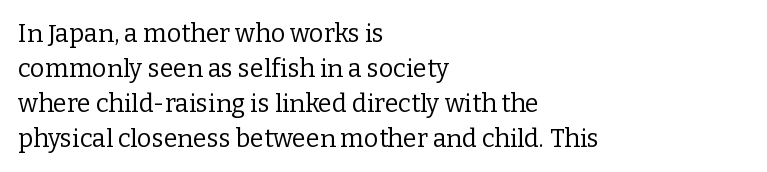
Q: Is the text bold? A: No.
Q: Is the text italic (slanted)? A: No, it is upright.
Q: Is the text underlined? A: No.
Q: How is the paragraph aligned? A: Left-aligned.
Q: Is the spacing between letters normal or unusually wide? A: Normal.
Q: Is the spacing between lines tight, normal or loose? A: Normal.
